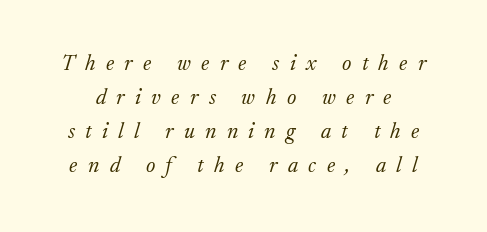
Words appear elongated and porous because spacing is wide. In terms of leading, this rendering sits right in the middle. Stem width sits at or under what a default text font uses. The foot of each line stays bare and open. Quick note: italic.
